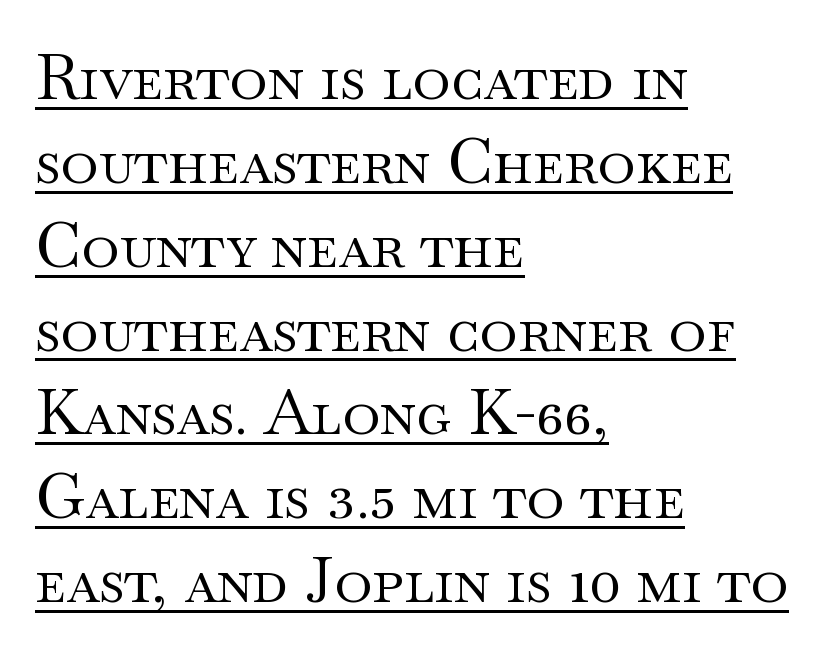
{"serif": "yes", "italic": "no", "bold": "no", "weight": "regular", "width": "wide", "stroke_contrast": "medium", "x_height": "small", "monospaced": "no", "underline": "yes", "align": "left", "line_spacing": "normal", "line_spacing_ratio": 1.31, "letter_spacing": "normal", "letter_spacing_em": 0.0, "glyph_px": 64}
